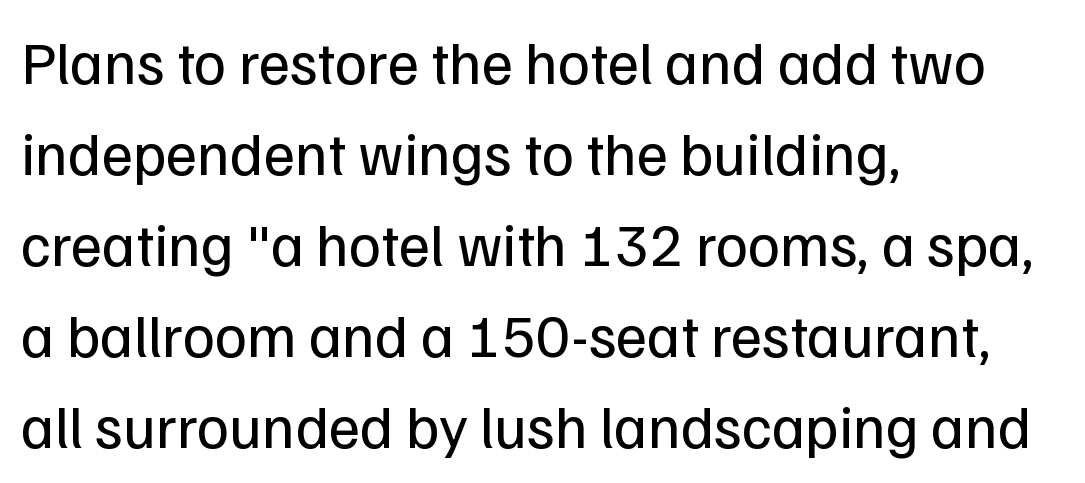
{"serif": "no", "italic": "no", "bold": "no", "weight": "regular", "width": "normal", "stroke_contrast": "low", "x_height": "medium", "monospaced": "no", "underline": "no", "align": "left", "line_spacing": "normal", "line_spacing_ratio": 1.49, "letter_spacing": "normal", "letter_spacing_em": 0.0, "glyph_px": 61}
